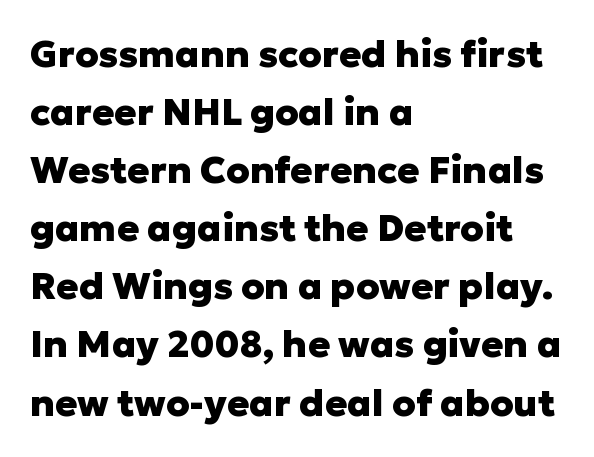
The image shows 37 px heavy sans-serif type, upright; set left-aligned, normal line spacing (1.57x), normal letter spacing, not underlined; low stroke contrast and a medium x-height.
